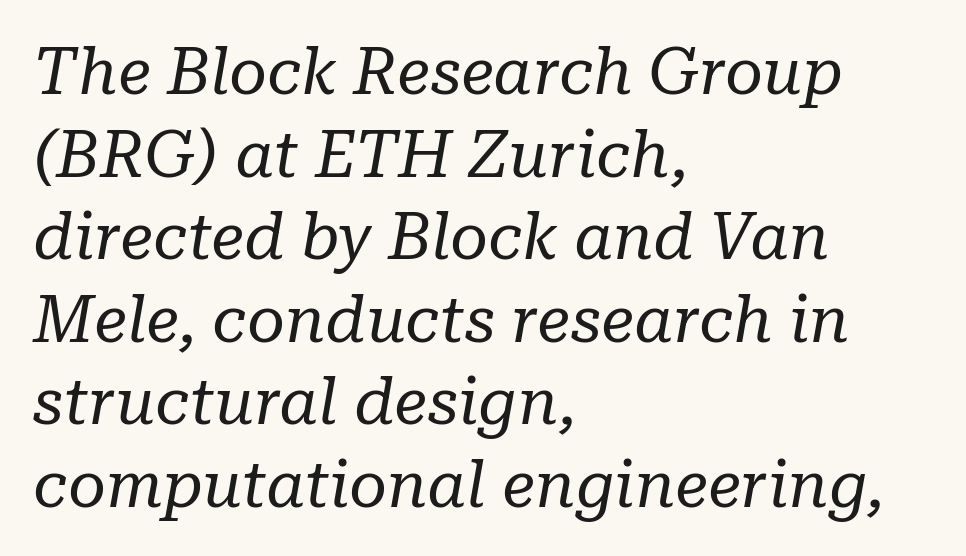
Q: Is the text bold? A: No.
Q: Is the text italic (slanted)? A: Yes, it leans right by about 10 degrees.
Q: Is the typeface a serif or a sans-serif typeface? A: Serif.
Q: Is the text underlined? A: No.
Q: How is the paragraph aligned? A: Left-aligned.
Q: Is the spacing between letters normal or unusually wide? A: Normal.
Q: Is the spacing between lines tight, normal or loose? A: Normal.
Q: Width (condensed, normal, or wide)? A: Normal.
Q: Stroke contrast? A: Low.
Q: x-height? A: Medium.
Q: Monospaced? A: No.
